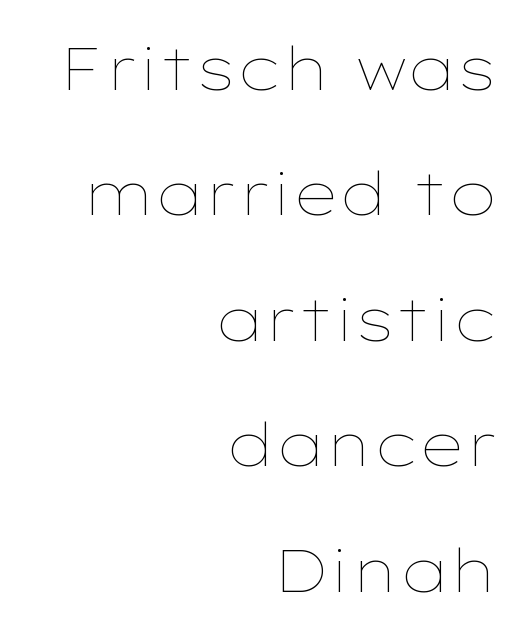
Q: Is the text bold? A: No.
Q: Is the text italic (slanted)? A: No, it is upright.
Q: Is the text underlined? A: No.
Q: How is the paragraph aligned? A: Right-aligned.
Q: Is the spacing between letters normal or unusually wide? A: Normal.
Q: Is the spacing between lines tight, normal or loose? A: Loose.
Q: Width (condensed, normal, or wide)? A: Wide.
Q: Stroke contrast? A: Low.
Q: x-height? A: Medium.
Q: Monospaced? A: No.
